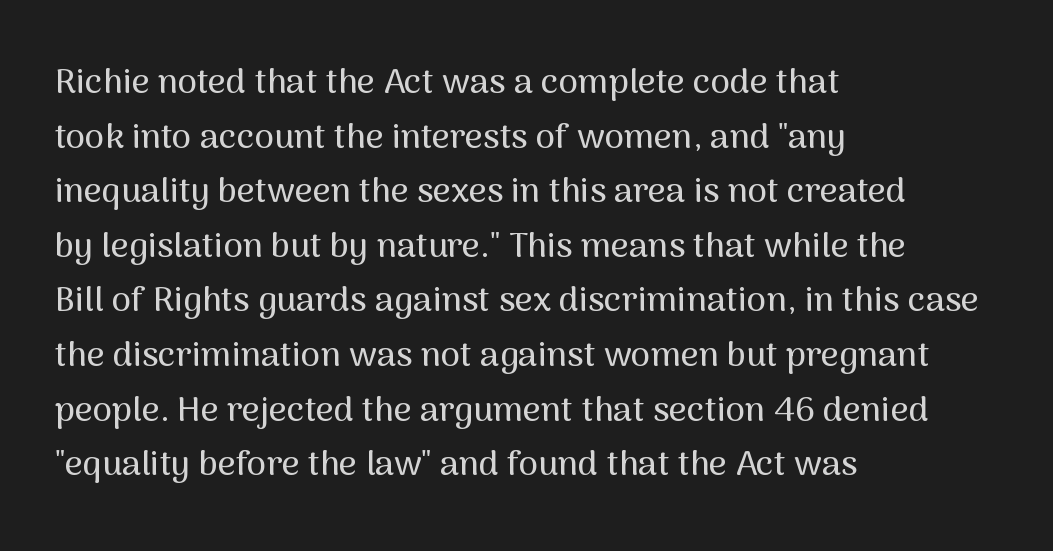
{"serif": "no", "italic": "no", "width": "normal", "stroke_contrast": "medium", "x_height": "medium", "monospaced": "no", "underline": "no", "align": "left", "line_spacing": "normal", "line_spacing_ratio": 1.56, "letter_spacing": "normal", "letter_spacing_em": 0.0, "glyph_px": 35}
